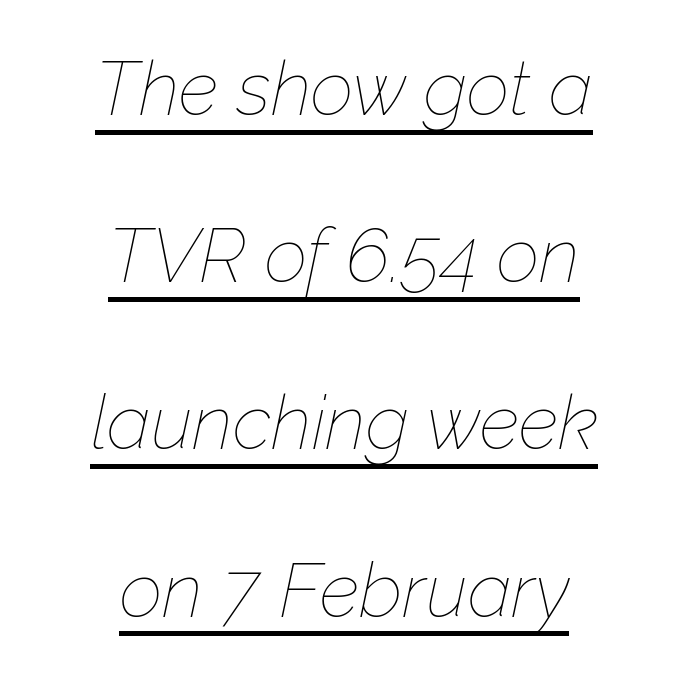
The image shows 75 px thin type, italic (leaning right); set centered, loose line spacing (2.23x), normal letter spacing, underlined; low stroke contrast and a medium x-height.
